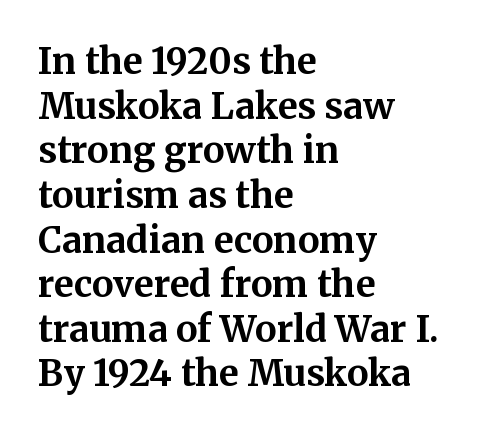
{"serif": "yes", "italic": "no", "bold": "yes", "weight": "bold", "width": "normal", "stroke_contrast": "medium", "x_height": "medium", "monospaced": "no", "underline": "no", "align": "left", "line_spacing_ratio": 1.24, "letter_spacing": "normal", "letter_spacing_em": 0.0, "glyph_px": 36}
